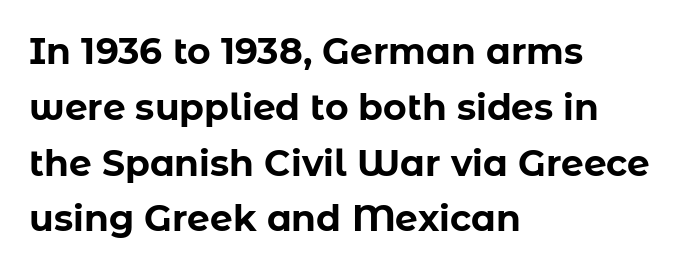
Q: Is the text bold? A: Yes.
Q: Is the text italic (slanted)? A: No, it is upright.
Q: Is the typeface a serif or a sans-serif typeface? A: Sans-serif.
Q: Is the text underlined? A: No.
Q: How is the paragraph aligned? A: Left-aligned.
Q: Is the spacing between letters normal or unusually wide? A: Normal.
Q: Is the spacing between lines tight, normal or loose? A: Normal.
Q: Width (condensed, normal, or wide)? A: Normal.
Q: Stroke contrast? A: Low.
Q: x-height? A: Medium.
Q: Monospaced? A: No.
